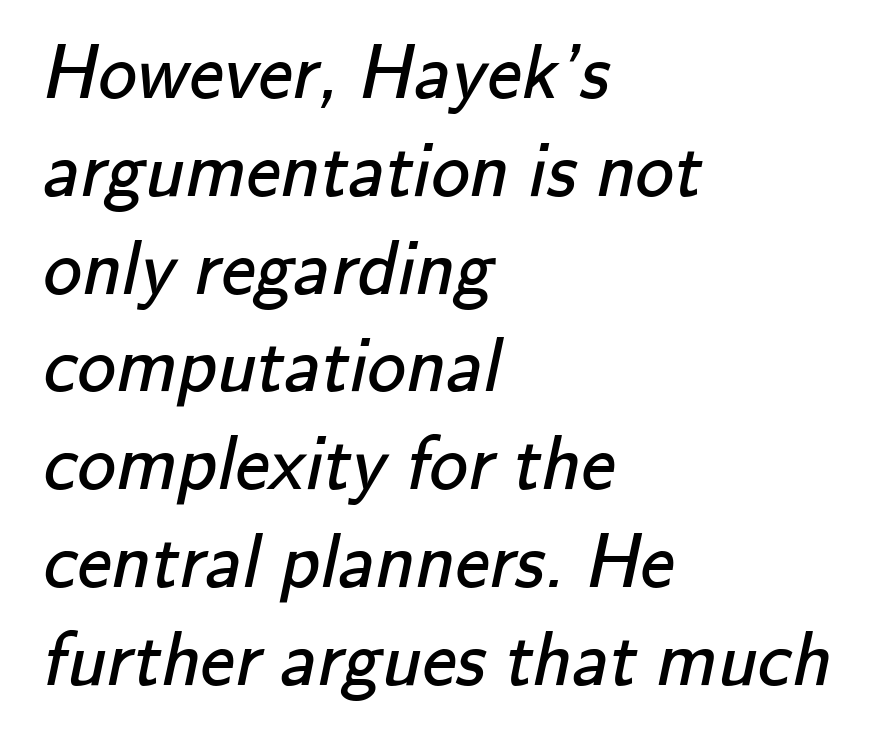
Q: Is the text bold? A: No.
Q: Is the typeface a serif or a sans-serif typeface? A: Sans-serif.
Q: Is the text underlined? A: No.
Q: How is the paragraph aligned? A: Left-aligned.
Q: Is the spacing between letters normal or unusually wide? A: Normal.
Q: Is the spacing between lines tight, normal or loose? A: Normal.
Q: Width (condensed, normal, or wide)? A: Normal.
Q: Stroke contrast? A: Low.
Q: x-height? A: Small.
Q: Monospaced? A: No.
